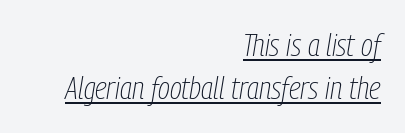
The image shows 32 px thin, condensed type, italic (leaning right); set right-aligned, normal line spacing (1.35x), normal letter spacing, underlined; low stroke contrast and a medium x-height.
